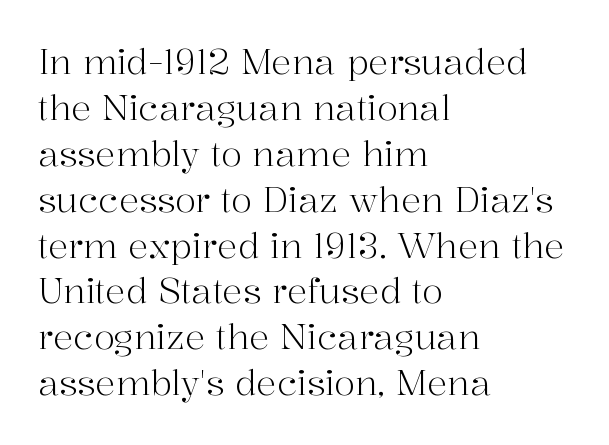
{"serif": "yes", "italic": "no", "bold": "no", "weight": "light", "width": "normal", "stroke_contrast": "high", "x_height": "medium", "monospaced": "no", "underline": "no", "align": "left", "line_spacing": "normal", "line_spacing_ratio": 1.35, "letter_spacing": "normal", "letter_spacing_em": 0.0, "glyph_px": 34}
